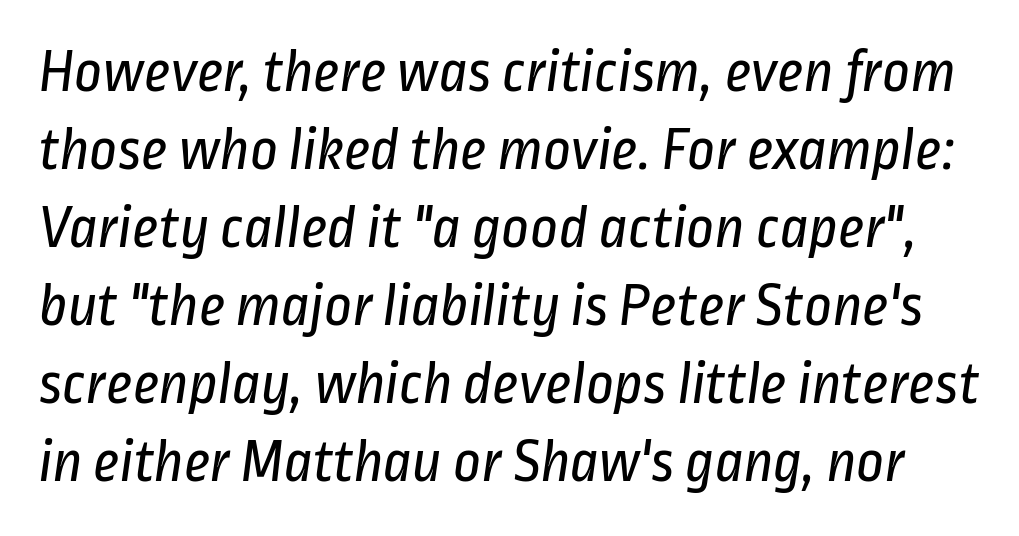
{"serif": "no", "bold": "no", "weight": "regular", "width": "condensed", "stroke_contrast": "low", "x_height": "medium", "monospaced": "no", "underline": "no", "line_spacing": "normal", "line_spacing_ratio": 1.28, "letter_spacing": "normal", "letter_spacing_em": 0.0, "glyph_px": 61}
